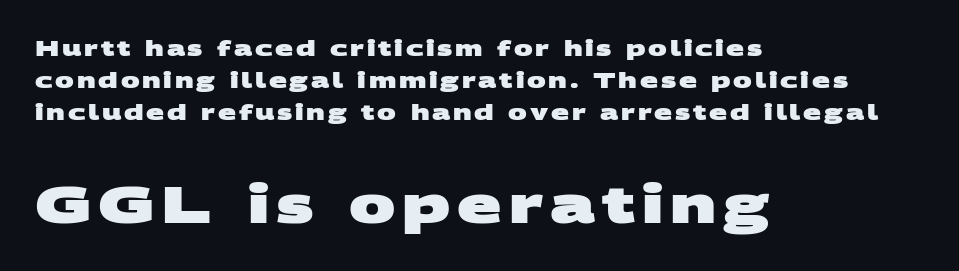
{"serif": "no", "bold": "yes", "weight": "heavy", "width": "wide", "stroke_contrast": "medium", "x_height": "large", "monospaced": "no", "underline": "no", "align": "left", "line_spacing": "normal", "line_spacing_ratio": 1.52, "larger_block": "second", "size_ratio": 2.48, "glyph_px": 52}
